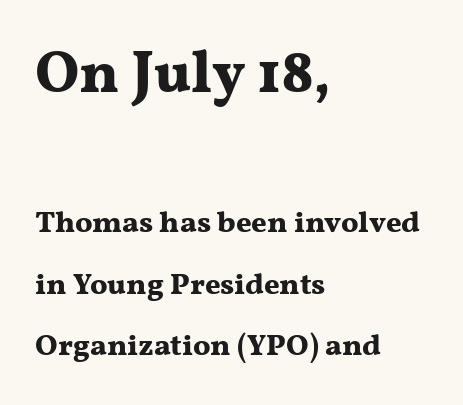
The image shows 59 px bold, wide serif type, upright; set left-aligned, loose line spacing (2.05x), normal letter spacing, not underlined; the first (top) block is 1.97x larger; medium stroke contrast and a medium x-height.
